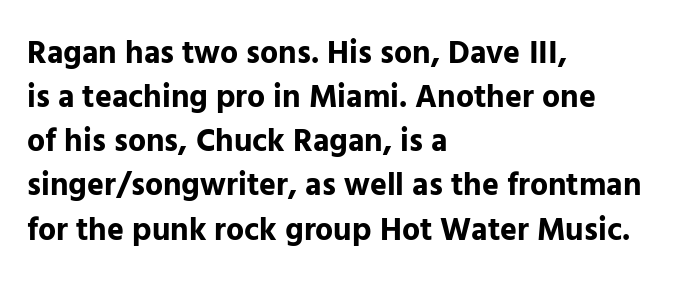
The line texture is even and compact thanks to regular tracking. Pretty heavy lettering here — definitely bold. These lines are rendered in a variable-pitch font. In terms of letterform style, serifs are entirely absent.
